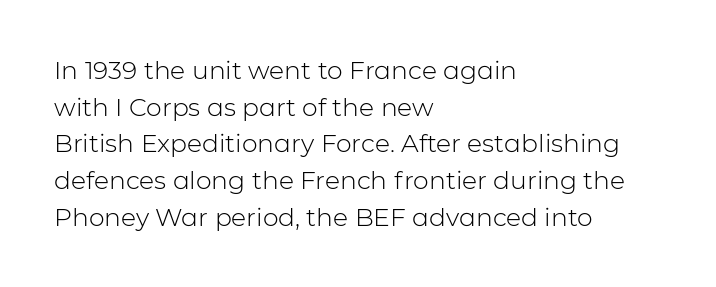
Q: Is the text bold? A: No.
Q: Is the text italic (slanted)? A: No, it is upright.
Q: Is the text underlined? A: No.
Q: How is the paragraph aligned? A: Left-aligned.
Q: Is the spacing between letters normal or unusually wide? A: Normal.
Q: Is the spacing between lines tight, normal or loose? A: Normal.
